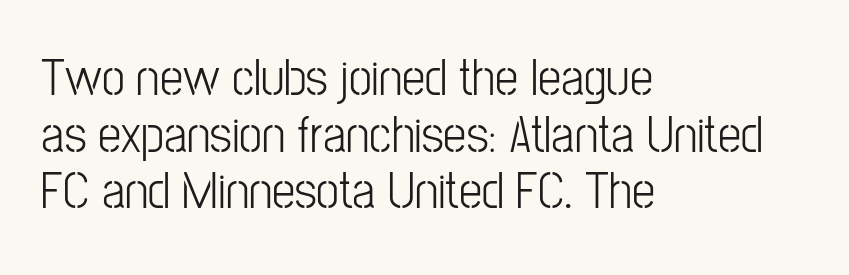
{"serif": "no", "italic": "no", "bold": "no", "weight": "light", "width": "condensed", "stroke_contrast": "low", "x_height": "medium", "monospaced": "no", "underline": "no", "align": "left", "line_spacing": "tight", "line_spacing_ratio": 1.09, "letter_spacing": "normal", "letter_spacing_em": 0.0, "glyph_px": 52}
